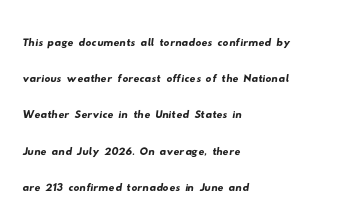
The image shows 29 px wide sans-serif type; set left-aligned, normal line spacing (1.25x), normal letter spacing, not underlined; low stroke contrast and a small x-height.
